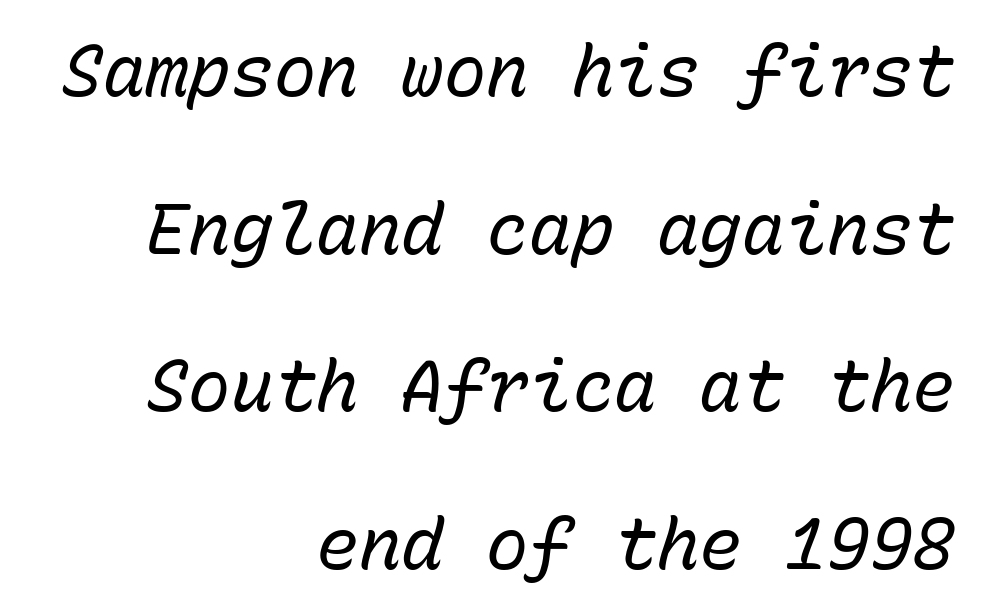
The image shows 71 px regular-weight type, italic (leaning right), monospaced; set right-aligned, loose line spacing (2.22x), normal letter spacing, not underlined; low stroke contrast and a medium x-height.
